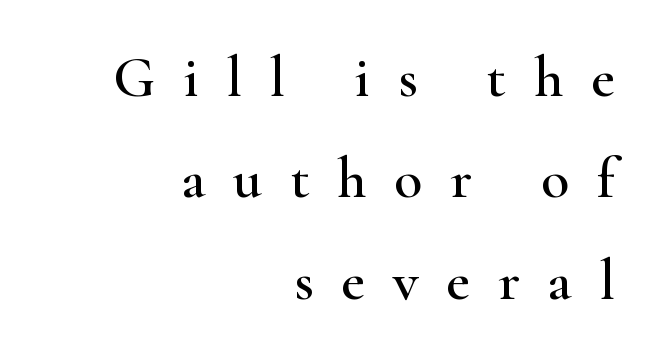
No word sits above an underline. All the whitespace from short lines collects on the left. What kind of face is this? One with serifs. The passage shown is typed in a proportional face where columns would drift. The font's upright variant was chosen for this text. Characters follow at a spacing far wider than the type designer built in.
